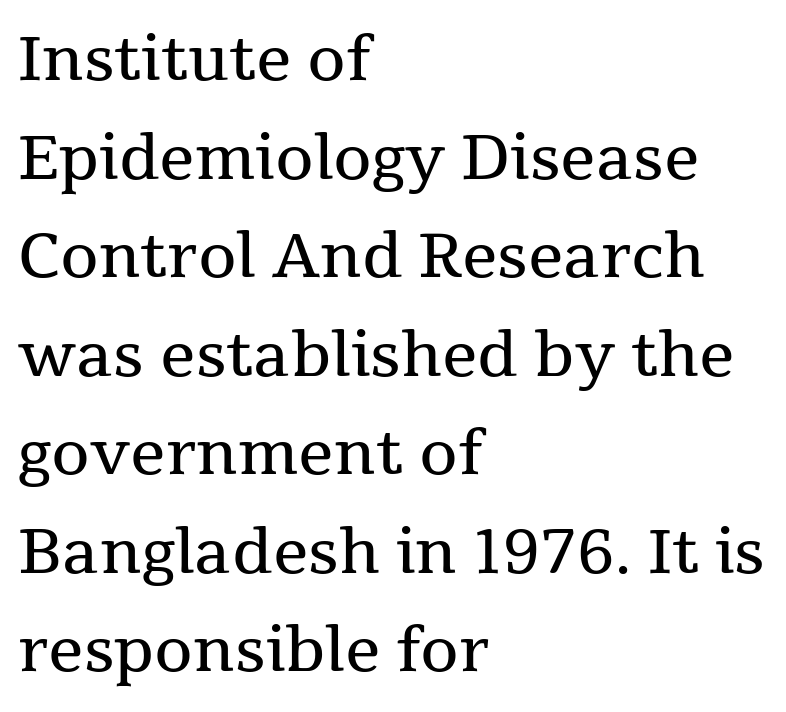
If you drew a ruler down the left edge, every line would touch it. Tall strokes in this sample are plumb rather than angled. Spacing verdict: proportional, widths tailored to each character. Examine the stroke ends and you'll spot serifs. The passage shown has conventional tracking throughout. Heft: none added — not bold.
